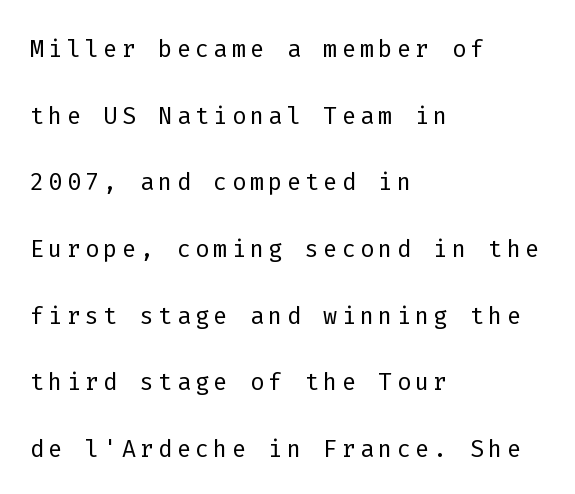
Q: Is the text bold? A: No.
Q: Is the text italic (slanted)? A: No, it is upright.
Q: Is the typeface a serif or a sans-serif typeface? A: Sans-serif.
Q: Is the text underlined? A: No.
Q: How is the paragraph aligned? A: Left-aligned.
Q: Is the spacing between lines tight, normal or loose? A: Loose.
Q: Width (condensed, normal, or wide)? A: Normal.
Q: Stroke contrast? A: Low.
Q: x-height? A: Medium.
Q: Monospaced? A: Yes.
